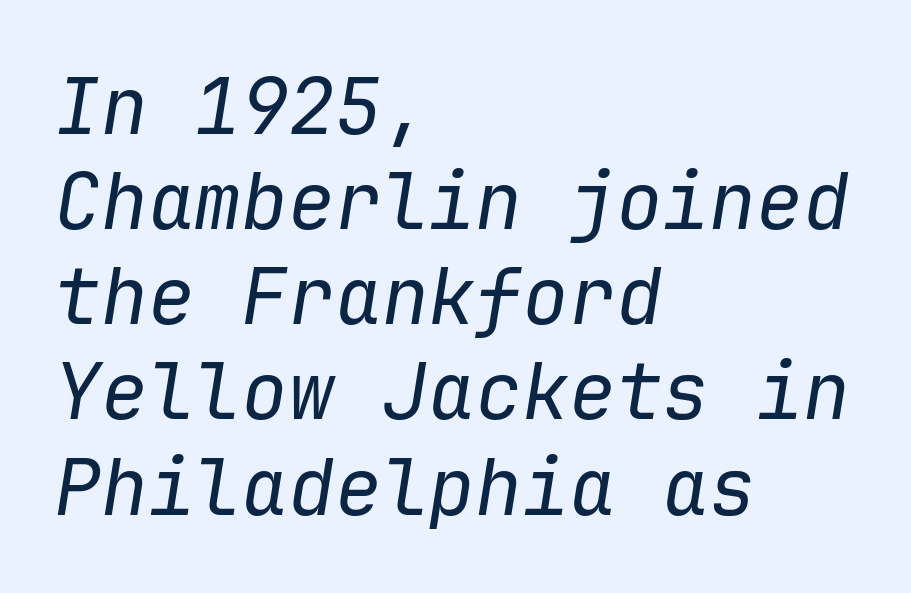
{"italic": "yes", "lean": "right", "slant_degrees": 9, "bold": "no", "weight": "regular", "width": "normal", "stroke_contrast": "low", "x_height": "medium", "monospaced": "yes", "underline": "no", "align": "left", "line_spacing_ratio": 1.22, "letter_spacing": "normal", "letter_spacing_em": 0.0, "glyph_px": 78}
